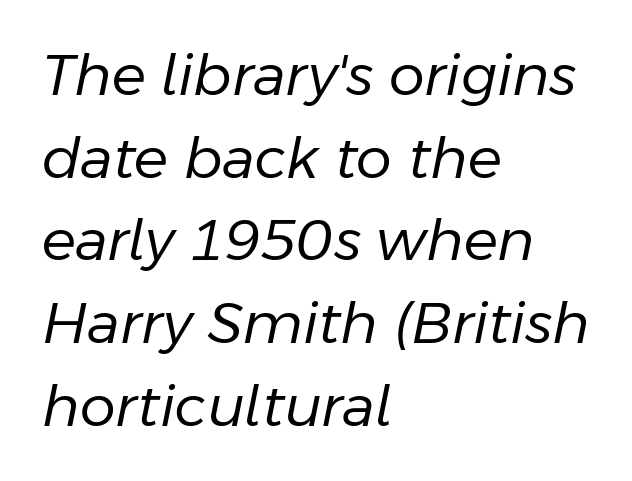
Q: Is the text bold? A: No.
Q: Is the text italic (slanted)? A: Yes, it leans right by about 11 degrees.
Q: Is the text underlined? A: No.
Q: How is the paragraph aligned? A: Left-aligned.
Q: Is the spacing between letters normal or unusually wide? A: Normal.
Q: Is the spacing between lines tight, normal or loose? A: Normal.
Q: Width (condensed, normal, or wide)? A: Normal.
Q: Stroke contrast? A: Low.
Q: x-height? A: Medium.
Q: Monospaced? A: No.
